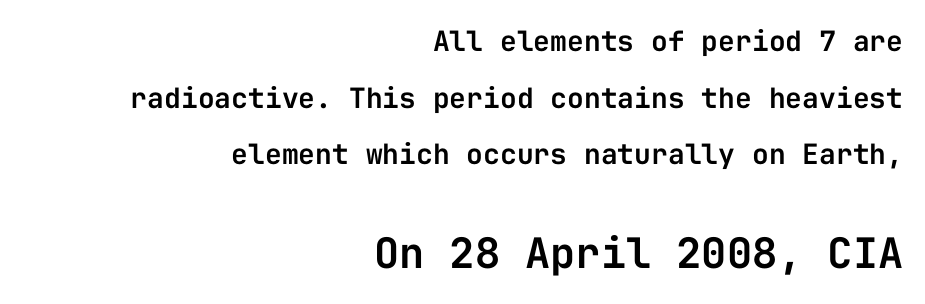
Letterform terminals end flat and unadorned throughout the passage. Designer's note — italics off, roman on. These lines stand farther apart than default settings would place them. You get the small type first, then a jump to larger type. Nothing unusual about the tracking: characters are spaced as the font intends. Note the uniform advance width — an 'i' takes as much space as an 'm'.
